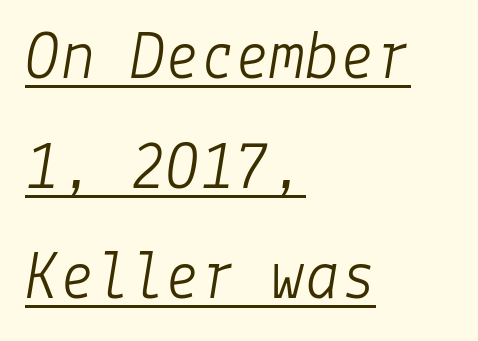
This sample uses an oblique cut, with every glyph tilted off the vertical. A quiet, ordinary-to-light weight characterises the typeface. The rendered words wear a rule along their underside. Standard letterfit; no display-style spreading of the glyphs.
